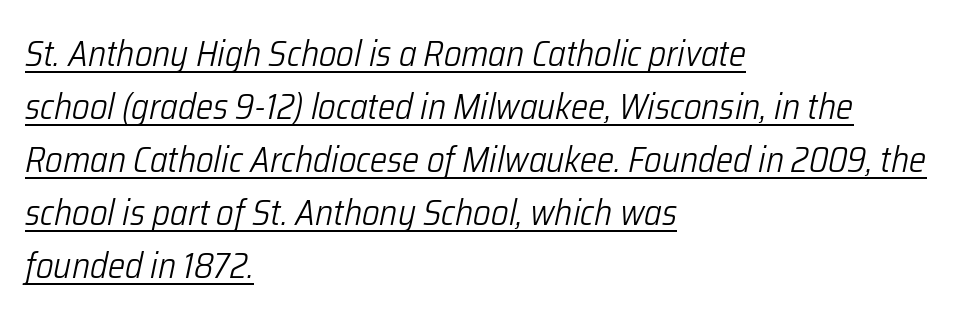
Heft: none added — not bold. This sample is left-justified, so line endings fall wherever the words run out. The leading is moderate, giving the passage an even texture. Characters are canted at an angle relative to the baseline's perpendicular. Caption: lettering with a line underneath.
